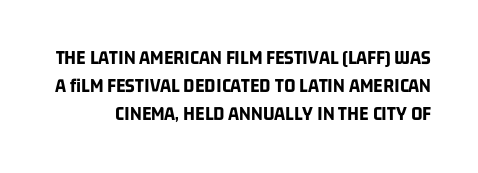
Q: Is the text bold? A: Yes.
Q: Is the text underlined? A: No.
Q: Is the spacing between letters normal or unusually wide? A: Normal.
Q: Is the spacing between lines tight, normal or loose? A: Normal.
